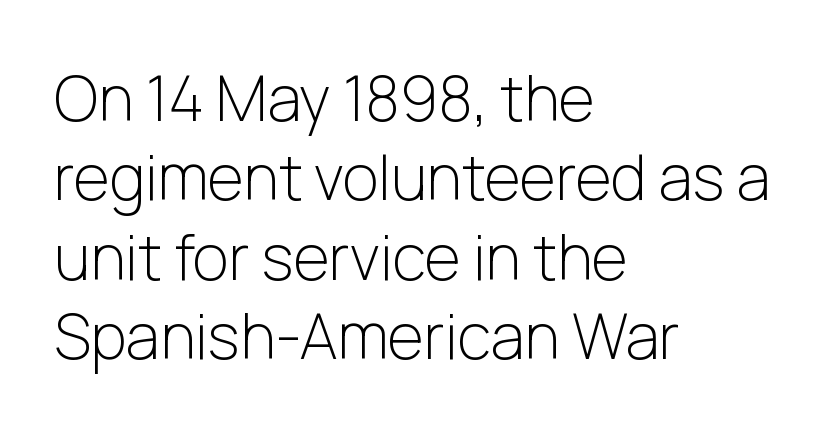
The image shows 62 px light sans-serif type, upright; set left-aligned, normal line spacing (1.28x), normal letter spacing, not underlined; low stroke contrast and a medium x-height.
